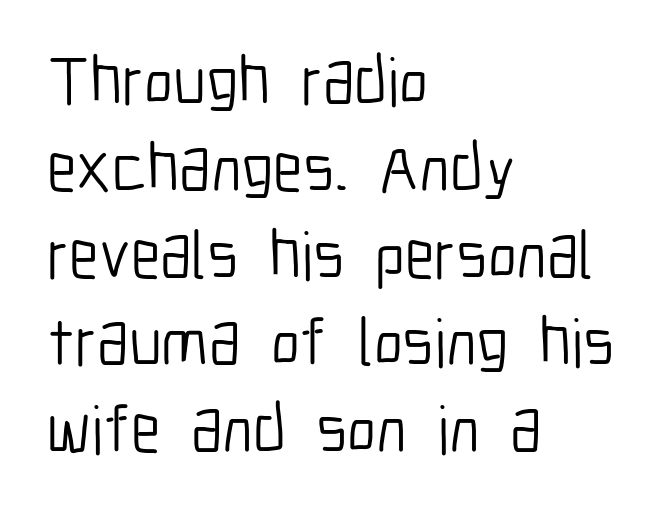
Q: Is the text bold? A: No.
Q: Is the text italic (slanted)? A: No, it is upright.
Q: Is the typeface a serif or a sans-serif typeface? A: Sans-serif.
Q: Is the text underlined? A: No.
Q: How is the paragraph aligned? A: Left-aligned.
Q: Is the spacing between letters normal or unusually wide? A: Normal.
Q: Is the spacing between lines tight, normal or loose? A: Normal.
Q: Width (condensed, normal, or wide)? A: Condensed.
Q: Stroke contrast? A: Low.
Q: x-height? A: Medium.
Q: Monospaced? A: No.
